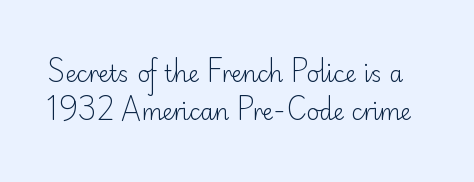
Q: Is the text bold? A: No.
Q: Is the text italic (slanted)? A: No, it is upright.
Q: Is the text underlined? A: No.
Q: Is the spacing between letters normal or unusually wide? A: Normal.
